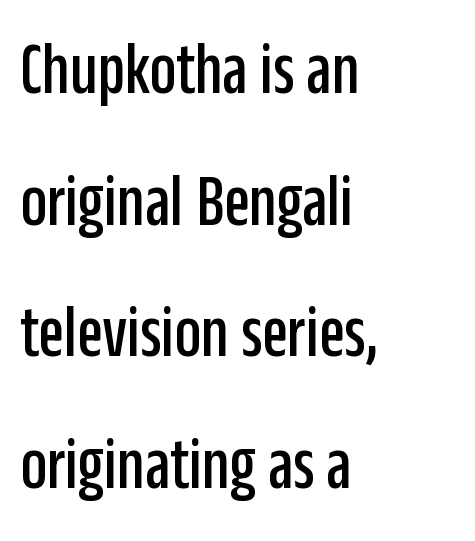
The image shows 74 px condensed sans-serif type, upright; set left-aligned, line spacing 1.78x, normal letter spacing, not underlined; low stroke contrast and a large x-height.
